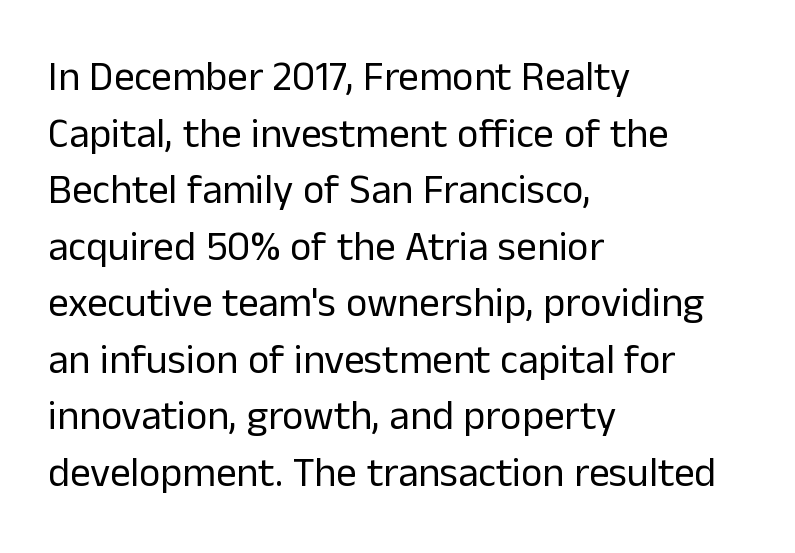
The image shows 41 px regular-weight sans-serif type, upright; set left-aligned, normal line spacing (1.38x), normal letter spacing, not underlined; low stroke contrast and a medium x-height.
